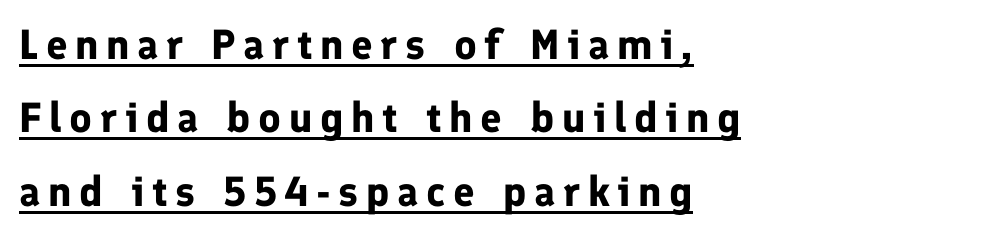
Q: Is the text bold? A: Yes.
Q: Is the text italic (slanted)? A: No, it is upright.
Q: Is the typeface a serif or a sans-serif typeface? A: Sans-serif.
Q: Is the text underlined? A: Yes.
Q: How is the paragraph aligned? A: Left-aligned.
Q: Width (condensed, normal, or wide)? A: Normal.
Q: Stroke contrast? A: Low.
Q: x-height? A: Medium.
Q: Monospaced? A: No.
